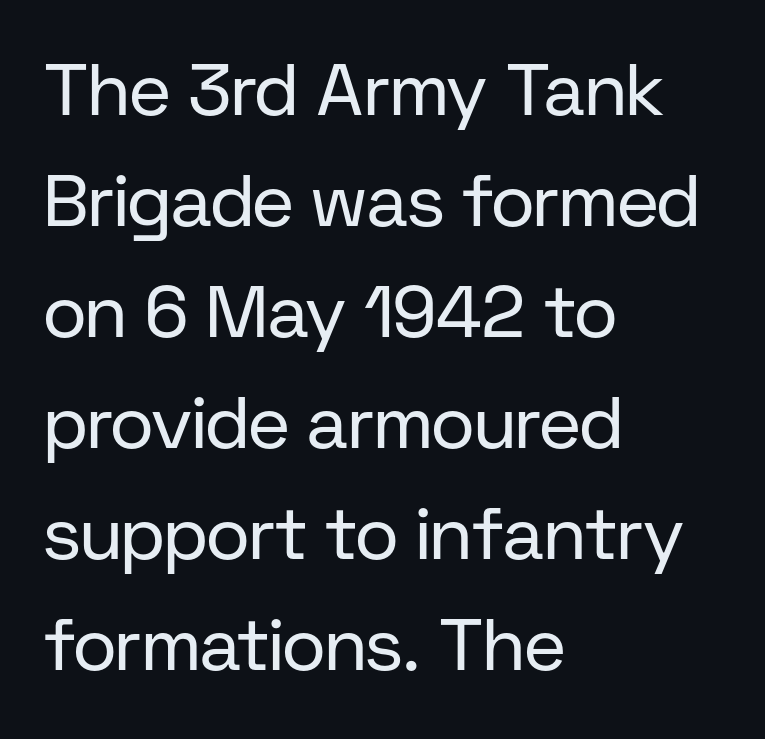
A typesetter would call this proportional, since set widths differ per character. Notice how the stems are strictly vertical — no italics here. Descenders are the only things crossing below the line. Bold? No — there's no thickening of the strokes. Layout note: lines flush left.
